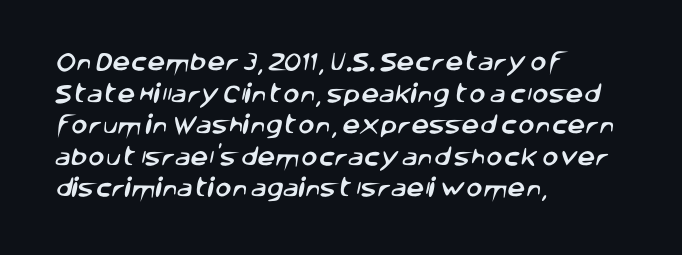
Line starts are locked; line ends wander. Beneath every word, the page is bare. The letterforms sit shoulder to shoulder at normal distance. What's the leading like? Ordinary, nothing unusual.
